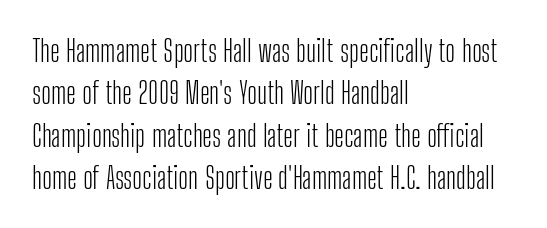
Q: Is the text bold? A: No.
Q: Is the text italic (slanted)? A: No, it is upright.
Q: Is the typeface a serif or a sans-serif typeface? A: Sans-serif.
Q: Is the text underlined? A: No.
Q: How is the paragraph aligned? A: Left-aligned.
Q: Is the spacing between letters normal or unusually wide? A: Normal.
Q: Is the spacing between lines tight, normal or loose? A: Normal.
Q: Width (condensed, normal, or wide)? A: Condensed.
Q: Stroke contrast? A: Low.
Q: x-height? A: Medium.
Q: Monospaced? A: No.
